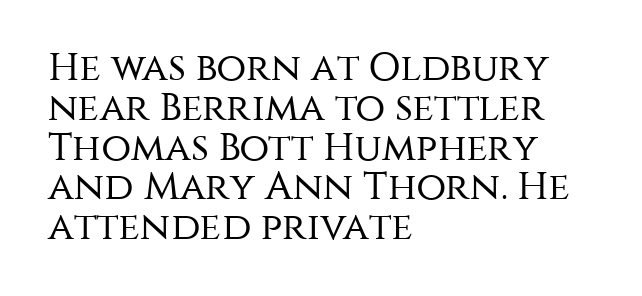
Q: Is the text bold? A: No.
Q: Is the text italic (slanted)? A: No, it is upright.
Q: Is the typeface a serif or a sans-serif typeface? A: Sans-serif.
Q: Is the text underlined? A: No.
Q: How is the paragraph aligned? A: Left-aligned.
Q: Is the spacing between letters normal or unusually wide? A: Normal.
Q: Is the spacing between lines tight, normal or loose? A: Tight.
Q: Width (condensed, normal, or wide)? A: Normal.
Q: Stroke contrast? A: Medium.
Q: x-height? A: Large.
Q: Monospaced? A: No.
